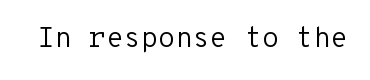
{"serif": "no", "italic": "no", "bold": "no", "weight": "regular", "width": "normal", "stroke_contrast": "low", "x_height": "medium", "monospaced": "yes", "underline": "no", "letter_spacing": "normal", "letter_spacing_em": 0.0, "glyph_px": 28}
